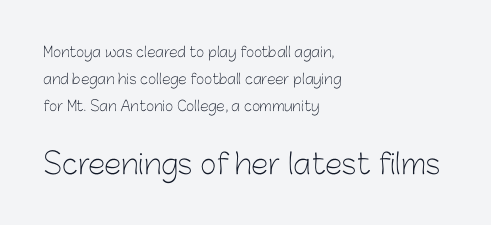
The image shows 28 px light sans-serif type, upright; set left-aligned, loose line spacing (1.93x), normal letter spacing, not underlined; the second (bottom) block is 2.0x larger; low stroke contrast and a medium x-height.
